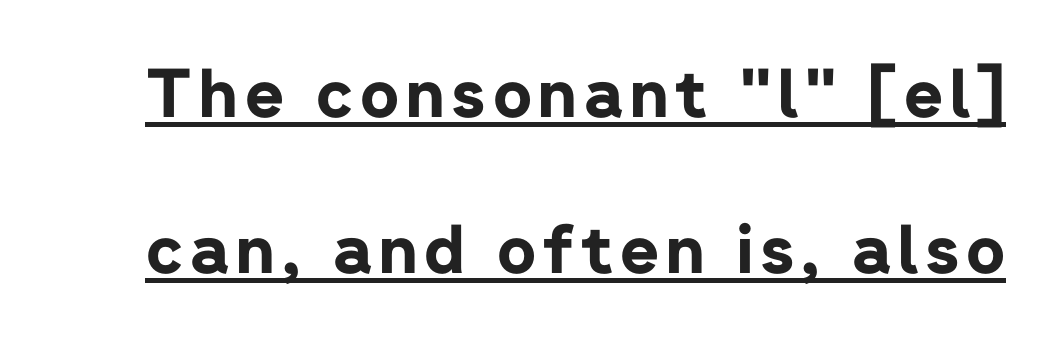
Q: Is the text bold? A: Yes.
Q: Is the text italic (slanted)? A: No, it is upright.
Q: Is the typeface a serif or a sans-serif typeface? A: Sans-serif.
Q: Is the text underlined? A: Yes.
Q: Is the spacing between lines tight, normal or loose? A: Loose.
Q: Width (condensed, normal, or wide)? A: Normal.
Q: Stroke contrast? A: Low.
Q: x-height? A: Medium.
Q: Monospaced? A: No.
